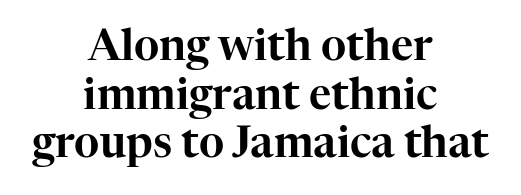
The rag falls on both sides of this text block equally. Underlining? Definitely not there. A typesetter would call this leading minimal, almost set solid. Letter spacing: default.
